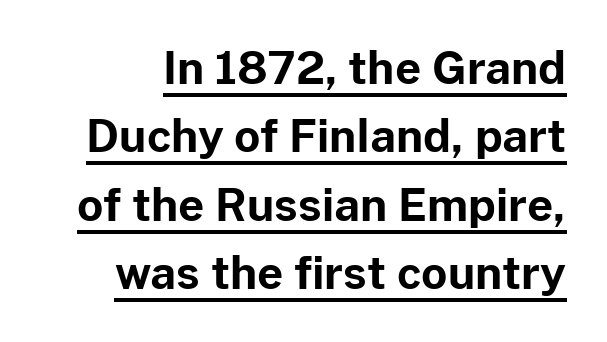
The sample has been set heavy, in full bold. Tracking here is standard; glyphs follow each other at the usual distance. Looks like regular typesetting: each glyph gets only the width it needs. A typesetter would label this face a sans. Caption: lettering with a line underneath.
